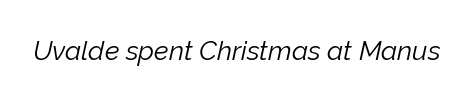
Anything drawn beneath the words? Only blank space. The text carries the slant typical of an italic or oblique font. On a weight scale, this lands at 450 or below. Observe the ordinary spacing: letters are neighbours, not strangers.
